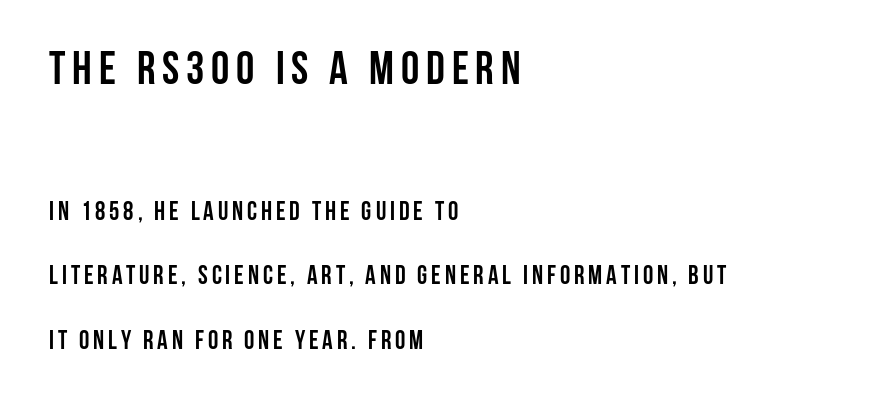
Varying glyph widths throughout — classic text-font behaviour. In terms of letterform style, serifs are entirely absent. A student would call this left alignment; a typographer would say flush left, rag right. Does the weight exceed regular? Yes, all the way to bold. Regarding leading, the lines here are spaced well apart.
